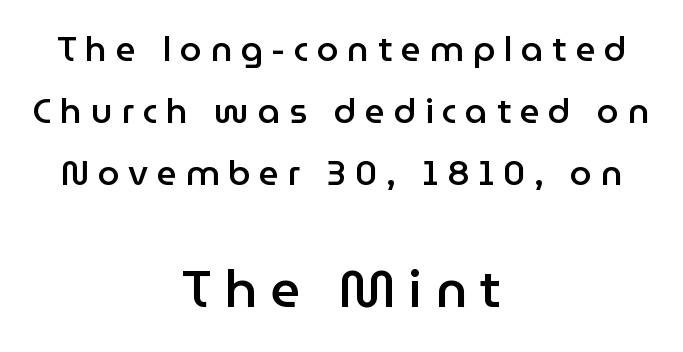
{"serif": "no", "italic": "no", "bold": "semi", "weight": "semibold", "width": "normal", "stroke_contrast": "low", "x_height": "medium", "monospaced": "no", "underline": "no", "align": "center", "line_spacing_ratio": 1.77, "letter_spacing": "wide", "letter_spacing_em": 0.25, "larger_block": "second", "size_ratio": 1.49, "glyph_px": 52}
